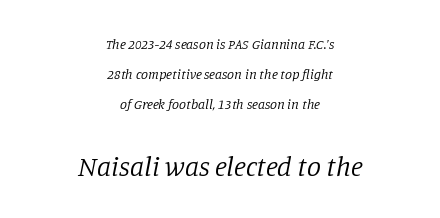
Check under the words: just untouched page. Would a proofreader flag this as italicized? Yes. The passage shown stacks its lines with a broad gap. The face used here is seriffed, in the tradition of book romans. Nobody touched the tracking dial on this one. Weight class: somewhere from thin through regular.
